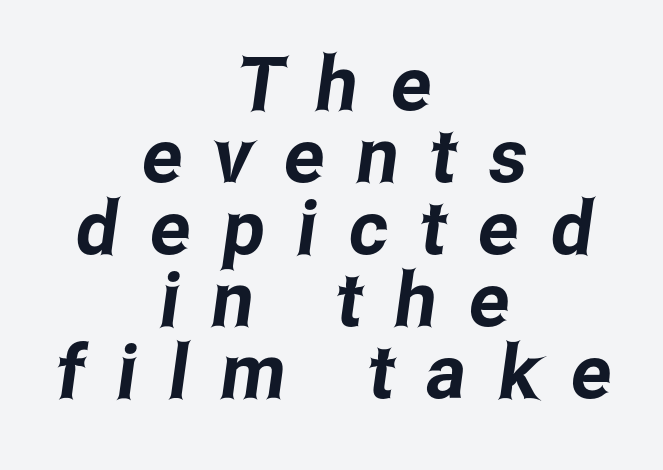
The image shows 75 px condensed sans-serif type; set centered, tight line spacing (0.96x), unusually wide letter spacing (+0.43 em), not underlined; low stroke contrast and a medium x-height.
